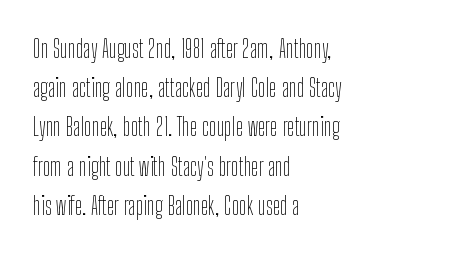
{"italic": "no", "bold": "no", "underline": "no", "align": "left", "line_spacing": "normal", "line_spacing_ratio": 1.57, "letter_spacing": "normal", "letter_spacing_em": 0.0, "glyph_px": 25}
